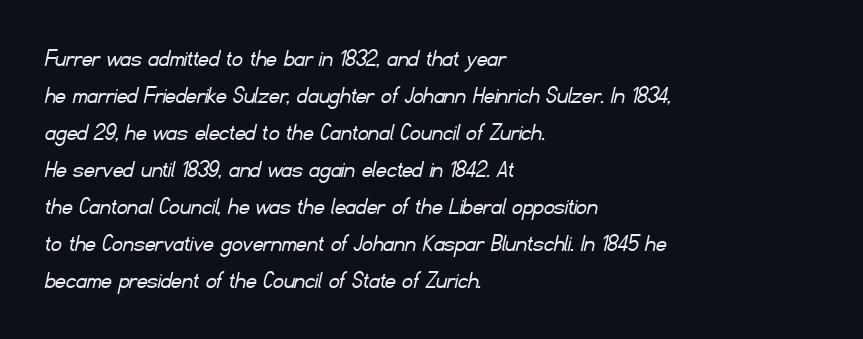
{"bold": "no", "underline": "no", "align": "left", "line_spacing": "normal", "line_spacing_ratio": 1.42, "letter_spacing": "normal", "letter_spacing_em": 0.0, "glyph_px": 26}
